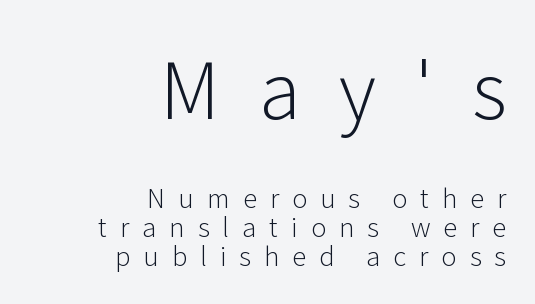
Q: Is the text bold? A: No.
Q: Is the text italic (slanted)? A: No, it is upright.
Q: Is the typeface a serif or a sans-serif typeface? A: Sans-serif.
Q: Is the text underlined? A: No.
Q: How is the paragraph aligned? A: Right-aligned.
Q: Is the spacing between letters normal or unusually wide? A: Unusually wide.
Q: Is the spacing between lines tight, normal or loose? A: Tight.
Q: Which block of text is set in a larger size, the first (top) or the second (bottom)? A: The first (top) one.
Q: Width (condensed, normal, or wide)? A: Normal.
Q: Stroke contrast? A: Low.
Q: x-height? A: Medium.
Q: Monospaced? A: No.
